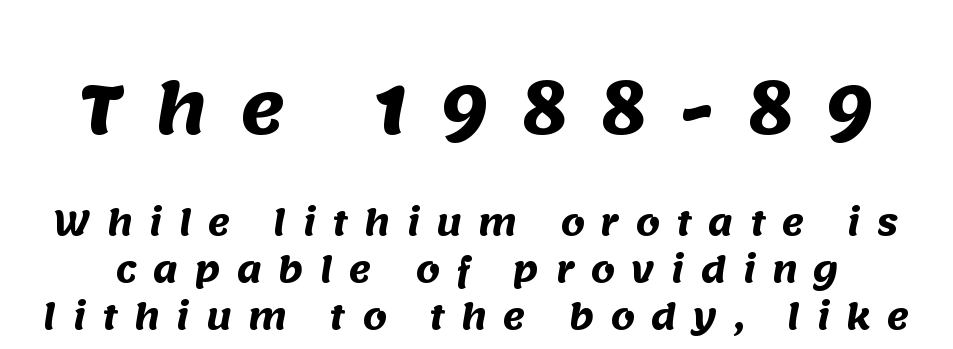
{"serif": "no", "bold": "yes", "weight": "heavy", "width": "normal", "stroke_contrast": "medium", "x_height": "large", "monospaced": "no", "underline": "no", "line_spacing": "normal", "line_spacing_ratio": 1.38, "letter_spacing": "wide", "letter_spacing_em": 0.48, "larger_block": "first", "size_ratio": 2.0, "glyph_px": 68}
